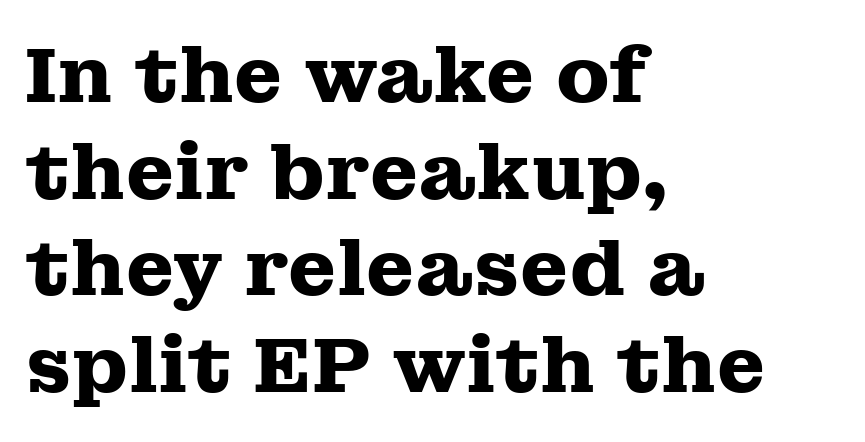
The image shows 78 px heavy, wide serif type, upright; set left-aligned, line spacing 1.24x, normal letter spacing, not underlined; medium stroke contrast and a medium x-height.
